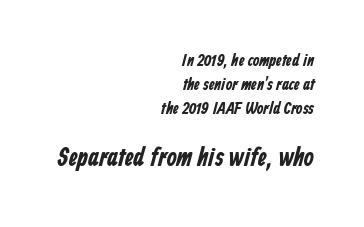
The image shows 26 px bold type; set right-aligned, normal line spacing (1.4x), normal letter spacing, not underlined; the second (bottom) block is 1.53x larger.
